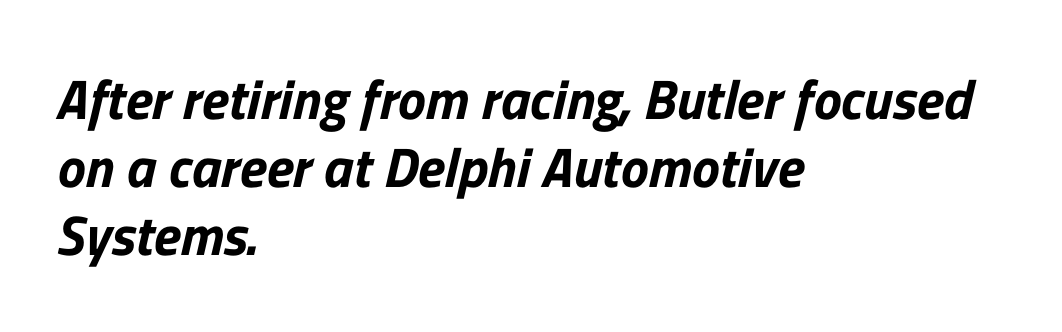
Each line starts at the same left margin while the right side varies. Are there feet on the stems? There aren't — it's a sans. The rendering uses natural spacing where letterforms have individual widths. Has an underline been added? It has not.
